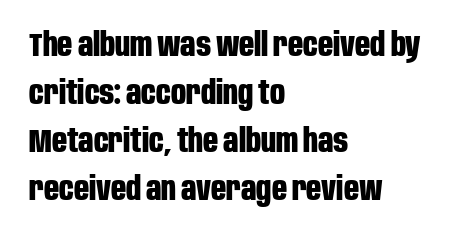
{"serif": "no", "italic": "no", "bold": "yes", "weight": "bold", "width": "condensed", "stroke_contrast": "low", "x_height": "large", "monospaced": "no", "underline": "no", "align": "left", "line_spacing": "normal", "line_spacing_ratio": 1.45, "letter_spacing": "normal", "letter_spacing_em": 0.0, "glyph_px": 33}
